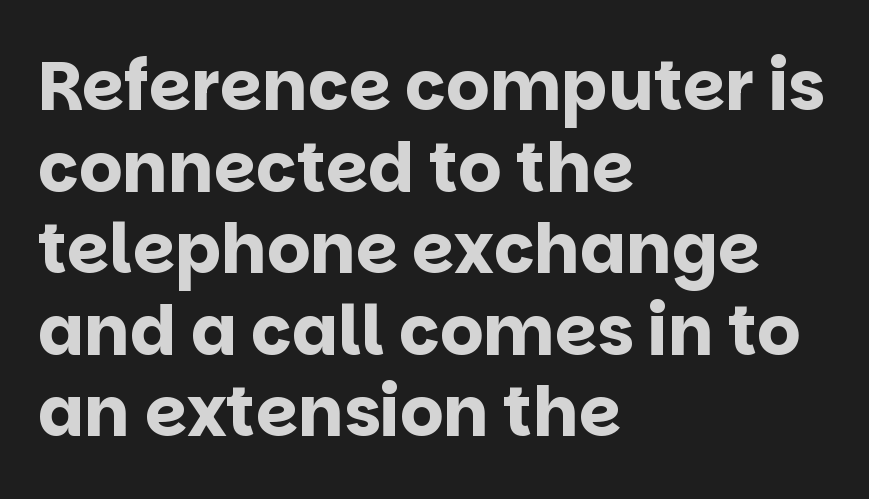
The rag falls on the right side of this text block. This sample uses plain, unmodified letter spacing. Compared with an ordinary text face, these strokes are far heavier — a full bold. This sample uses a sans-serif face. The rendering uses natural spacing where letterforms have individual widths. Tall strokes in this sample are plumb rather than angled.
